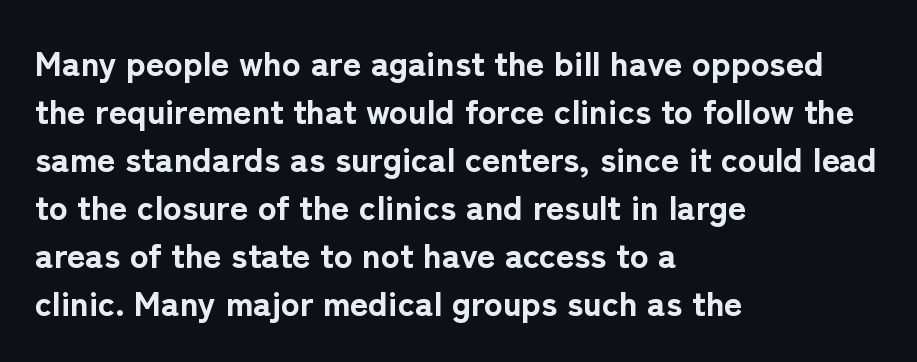
Is the block centered? No — it sits flush against the left margin. Is the type bold? Yes — the strokes are clearly thick and heavy. You can tell from the bare stems that sans-serif type was used. This sample has the flowing, uneven cadence of proportional lettering. The designer left line spacing at the default. Descenders hang freely into open space.
